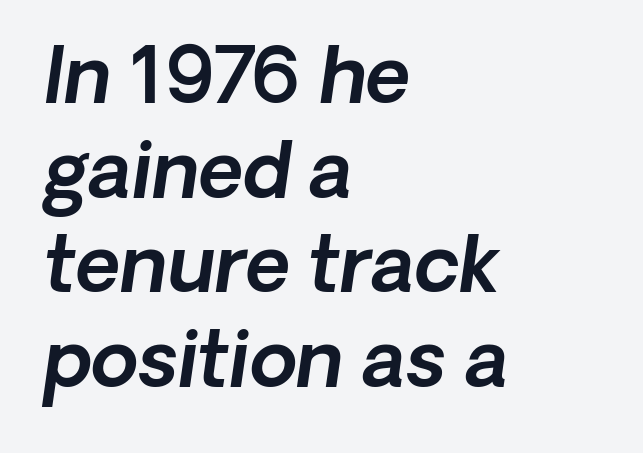
The image shows 77 px text type, italic (leaning right); set left-aligned, line spacing 1.23x, normal letter spacing, not underlined; a medium x-height.
